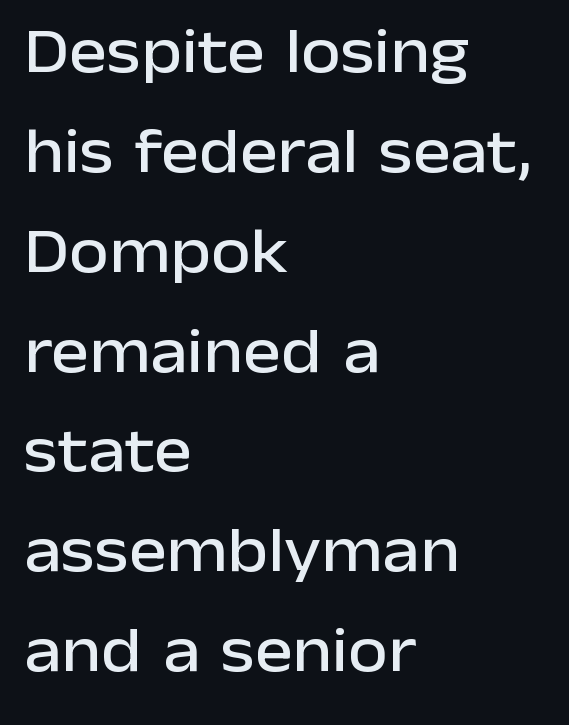
Q: Is the text italic (slanted)? A: No, it is upright.
Q: Is the typeface a serif or a sans-serif typeface? A: Sans-serif.
Q: Is the text underlined? A: No.
Q: How is the paragraph aligned? A: Left-aligned.
Q: Is the spacing between letters normal or unusually wide? A: Normal.
Q: Is the spacing between lines tight, normal or loose? A: Normal.
Q: Width (condensed, normal, or wide)? A: Normal.
Q: Stroke contrast? A: Low.
Q: x-height? A: Medium.
Q: Monospaced? A: No.
